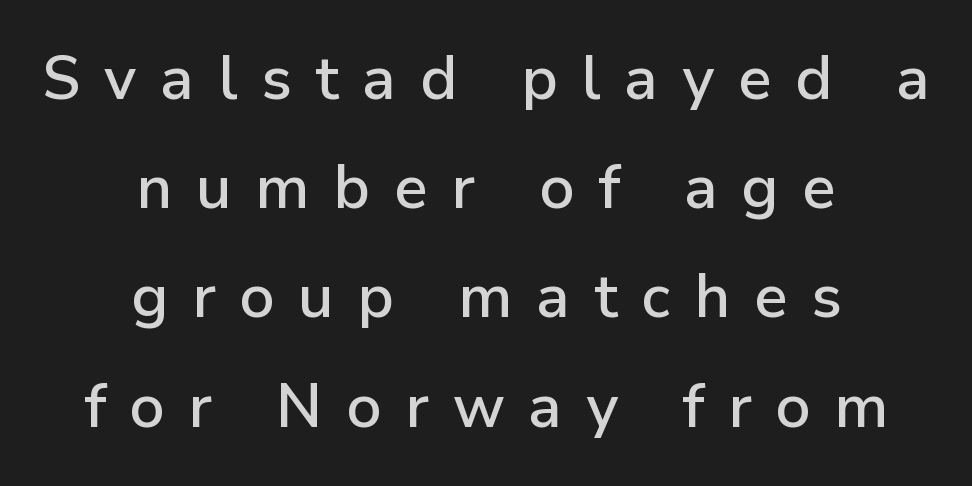
Q: Is the text italic (slanted)? A: No, it is upright.
Q: Is the typeface a serif or a sans-serif typeface? A: Sans-serif.
Q: Is the text underlined? A: No.
Q: How is the paragraph aligned? A: Centered.
Q: Is the spacing between letters normal or unusually wide? A: Unusually wide.
Q: Width (condensed, normal, or wide)? A: Normal.
Q: Stroke contrast? A: Low.
Q: x-height? A: Medium.
Q: Monospaced? A: No.
